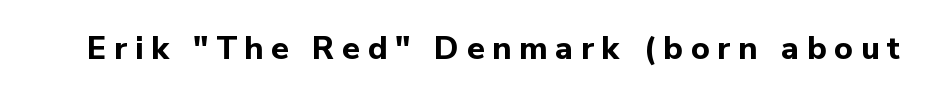
{"serif": "no", "italic": "no", "bold": "yes", "weight": "bold", "width": "normal", "stroke_contrast": "low", "x_height": "medium", "monospaced": "no", "underline": "no", "letter_spacing": "wide", "letter_spacing_em": 0.24, "glyph_px": 32}
